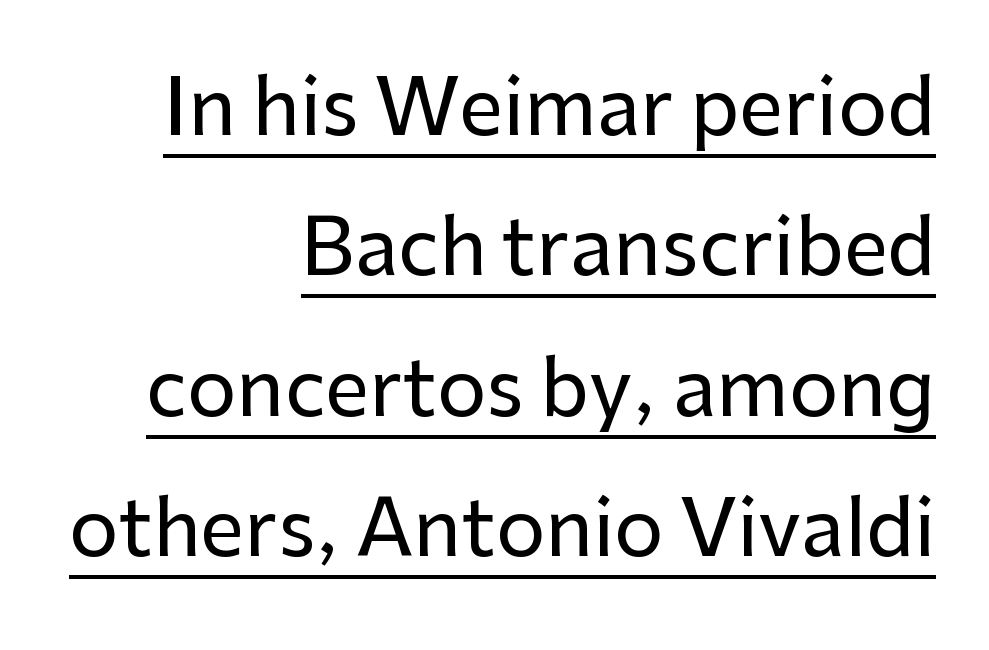
Q: Is the text italic (slanted)? A: No, it is upright.
Q: Is the typeface a serif or a sans-serif typeface? A: Sans-serif.
Q: Is the text underlined? A: Yes.
Q: How is the paragraph aligned? A: Right-aligned.
Q: Is the spacing between letters normal or unusually wide? A: Normal.
Q: Width (condensed, normal, or wide)? A: Normal.
Q: Stroke contrast? A: Low.
Q: x-height? A: Medium.
Q: Monospaced? A: No.
